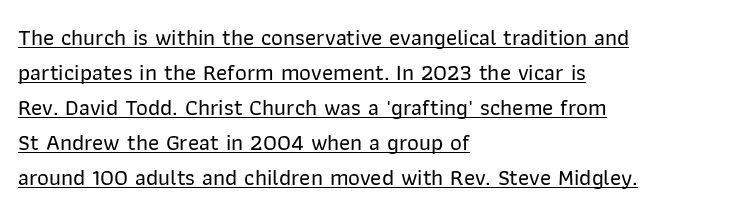
A continuous stroke trails under the words, as in a hyperlink. When letters stand straight like this, we call the style roman or upright. Layout note: lines flush left. Words appear dense and cohesive because spacing is normal. Compared with typical paragraphs, the rows here are spaced about the same.
